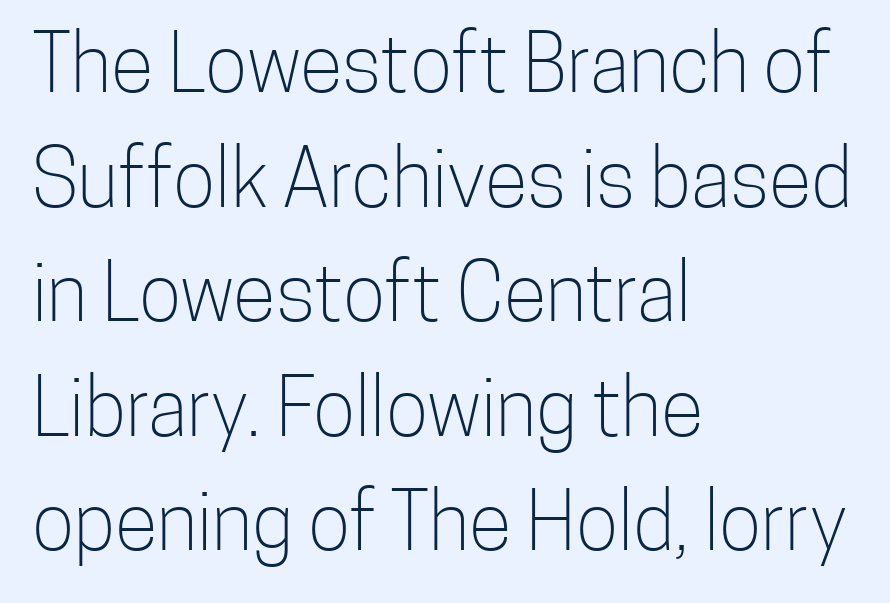
Regarding leading, the lines here are spaced in the standard way. Stems and bowls with no extra thickness — not bold. The specimen reads as upright at a glance. Looks like regular typesetting: each glyph gets only the width it needs. The rendering anchors every line to the left-hand side. These lines are composed in type without serifs.
